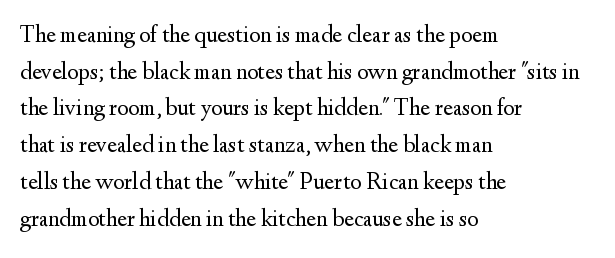
{"italic": "no", "bold": "no", "underline": "no", "align": "left", "line_spacing": "normal", "line_spacing_ratio": 1.53, "letter_spacing": "normal", "letter_spacing_em": 0.0, "glyph_px": 24}
